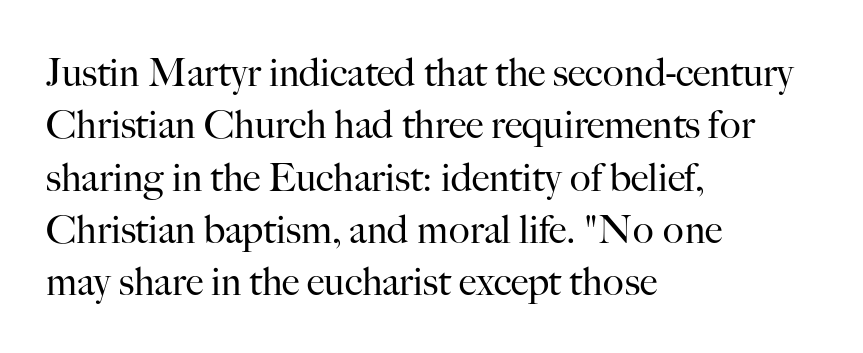
{"serif": "yes", "italic": "no", "bold": "no", "weight": "regular", "width": "normal", "stroke_contrast": "high", "x_height": "small", "monospaced": "no", "underline": "no", "align": "left", "line_spacing": "normal", "line_spacing_ratio": 1.34, "letter_spacing": "normal", "letter_spacing_em": 0.0, "glyph_px": 39}
